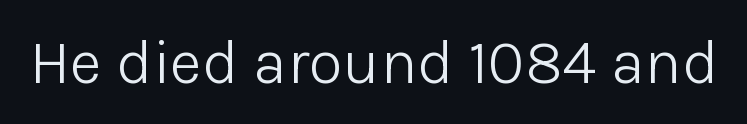
A typesetter would call this zero additional tracking. Note the varied advance widths — an 'i' is clearly narrower than an 'm'. This sample uses a sans-serif face. Is the stroke heavy? The answer is a plain regular-or-lighter. Check under the words: just untouched page.
